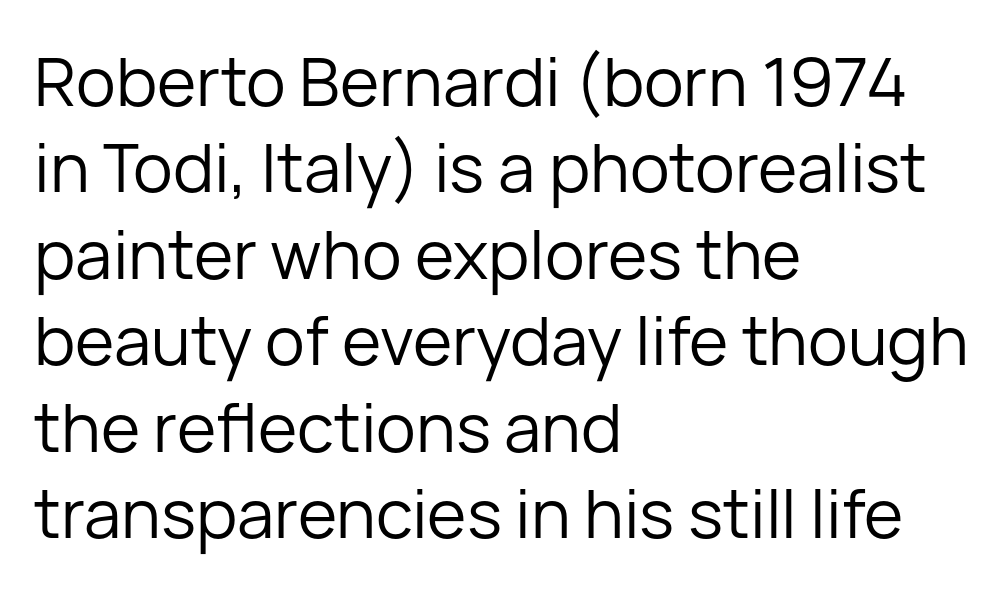
Regarding leading, the lines here are spaced in the standard way. Looks like regular typesetting: each glyph gets only the width it needs. I'd call this a sans setting — the letters go barefoot. The type sits square on the baseline with zero lean. In CSS terms this would be text-align: left.
